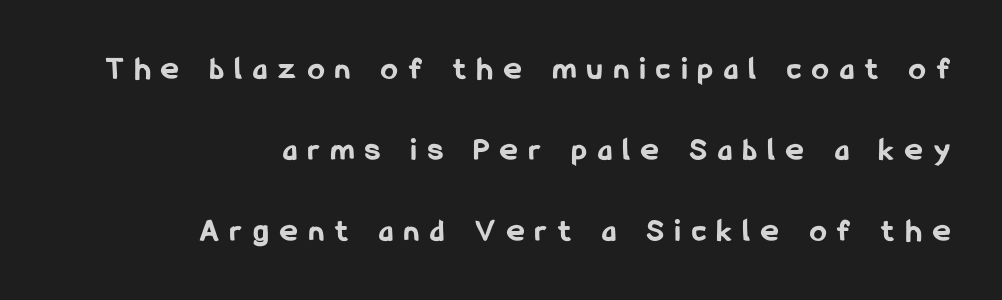
The image shows 33 px bold, condensed sans-serif type, upright; set right-aligned, loose line spacing (2.45x), unusually wide letter spacing (+0.35 em), not underlined; low stroke contrast and a medium x-height.
